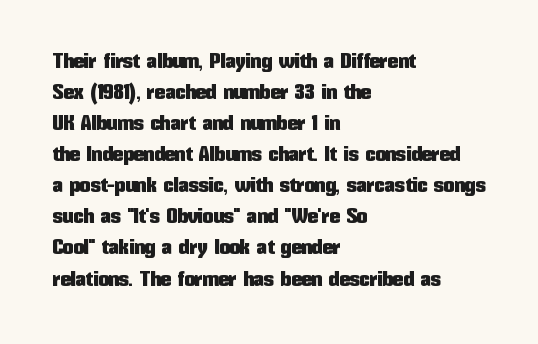
The image shows 21 px text type, upright; set left-aligned, normal line spacing (1.48x), normal letter spacing, not underlined.
